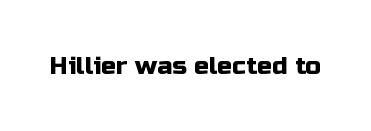
{"italic": "no", "underline": "no", "letter_spacing": "normal", "letter_spacing_em": 0.0, "glyph_px": 25}
